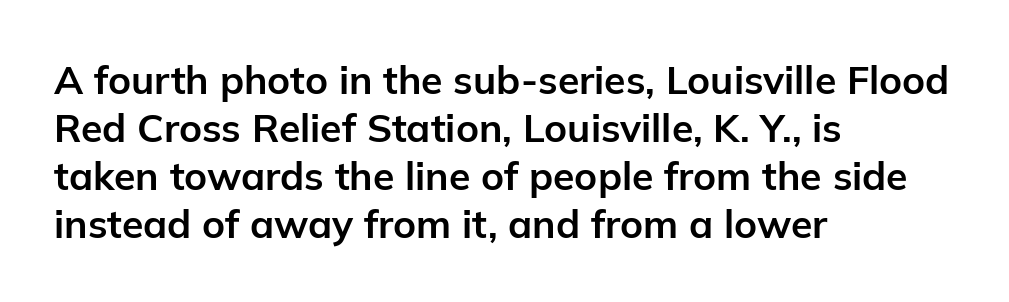
Has an underline been added? It has not. This sample has the flowing, uneven cadence of proportional lettering. Designer's note — italics off, roman on. Students, this is bold: see how much ink each stroke carries. Look at the bottom of the vertical strokes: they stop flat, with no serifs. The compositor pushed each line to the left boundary.
